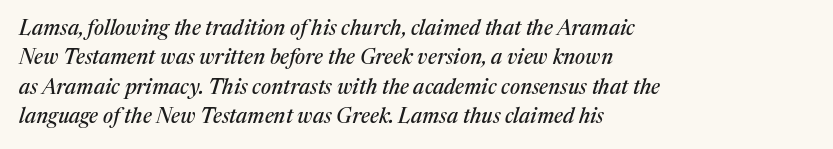
Q: Is the text italic (slanted)? A: Yes, it leans right by about 17 degrees.
Q: Is the text underlined? A: No.
Q: How is the paragraph aligned? A: Left-aligned.
Q: Is the spacing between letters normal or unusually wide? A: Normal.
Q: Is the spacing between lines tight, normal or loose? A: Normal.
